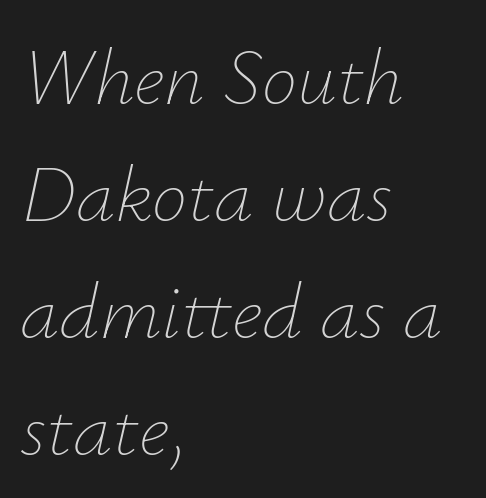
Slanted lettering throughout. Quick note: interline space is typical. The passage shown is typed in a proportional face where columns would drift. Compared with a centered layout, this one pins lines to the left instead. No heavy texture on the line: the type isn't bold. Students, note that the glyphs here touch the page at normal intervals.
